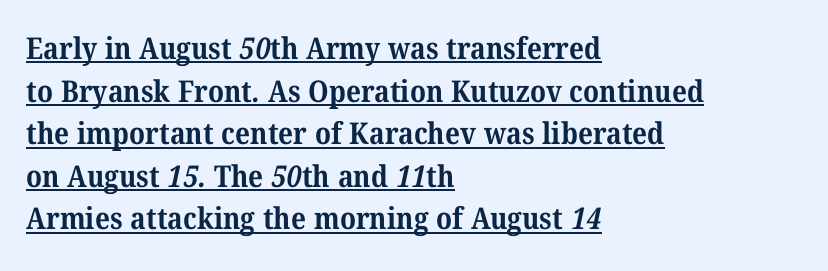
The image shows 30 px bold serif type; set left-aligned, normal line spacing (1.42x), normal letter spacing, underlined; medium stroke contrast and a medium x-height.
